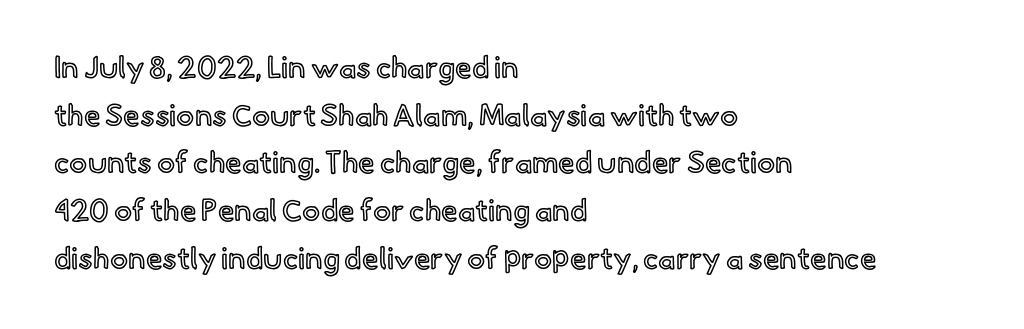
Q: Is the text italic (slanted)? A: No, it is upright.
Q: Is the text underlined? A: No.
Q: How is the paragraph aligned? A: Left-aligned.
Q: Is the spacing between letters normal or unusually wide? A: Normal.
Q: Is the spacing between lines tight, normal or loose? A: Normal.
Q: Width (condensed, normal, or wide)? A: Normal.
Q: x-height? A: Small.
Q: Monospaced? A: No.
